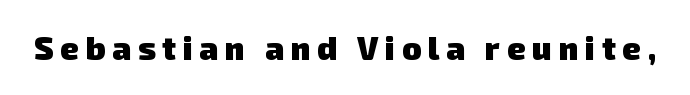
Q: Is the text bold? A: Yes.
Q: Is the typeface a serif or a sans-serif typeface? A: Sans-serif.
Q: Is the text underlined? A: No.
Q: Is the spacing between letters normal or unusually wide? A: Unusually wide.
Q: Width (condensed, normal, or wide)? A: Normal.
Q: Stroke contrast? A: Low.
Q: x-height? A: Medium.
Q: Monospaced? A: No.
